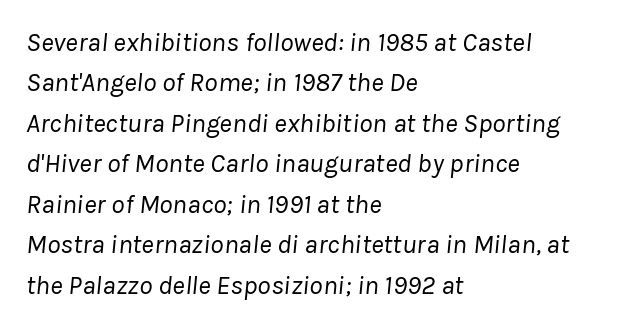
The image shows 27 px text type, italic (leaning right); set left-aligned, normal line spacing (1.5x), normal letter spacing, not underlined.
